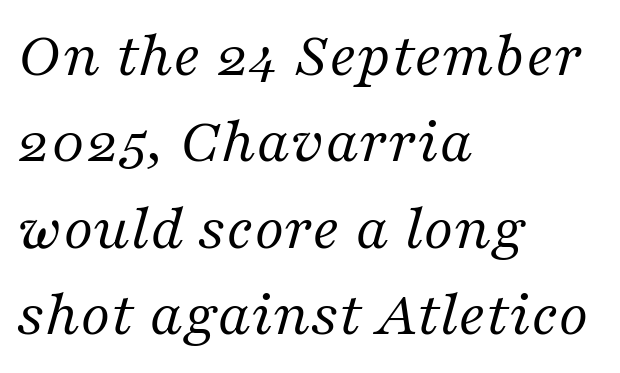
{"serif": "yes", "italic": "yes", "lean": "right", "slant_degrees": 16, "bold": "no", "weight": "regular", "width": "normal", "stroke_contrast": "medium", "x_height": "medium", "monospaced": "no", "underline": "no", "align": "left", "line_spacing": "normal", "line_spacing_ratio": 1.33, "letter_spacing": "normal", "letter_spacing_em": 0.0, "glyph_px": 65}
